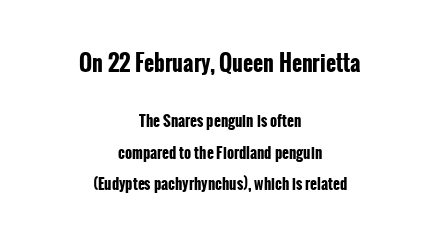
{"italic": "no", "bold": "yes", "underline": "no", "align": "center", "line_spacing": "loose", "line_spacing_ratio": 2.11, "letter_spacing": "normal", "letter_spacing_em": 0.0, "larger_block": "first", "size_ratio": 1.47, "glyph_px": 22}
